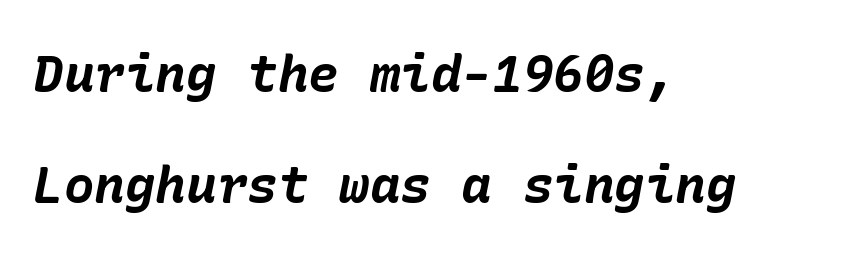
{"italic": "yes", "lean": "right", "slant_degrees": 10, "bold": "yes", "weight": "bold", "width": "normal", "stroke_contrast": "low", "x_height": "medium", "underline": "no", "align": "left", "line_spacing": "loose", "line_spacing_ratio": 2.18, "letter_spacing": "normal", "letter_spacing_em": 0.0, "glyph_px": 51}
